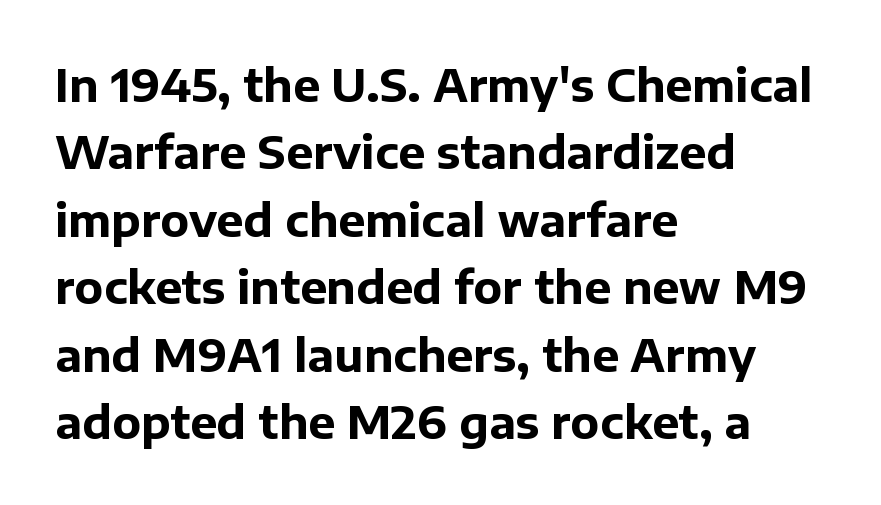
{"serif": "no", "italic": "no", "bold": "yes", "weight": "bold", "width": "normal", "stroke_contrast": "low", "x_height": "medium", "monospaced": "no", "underline": "no", "align": "left", "line_spacing": "normal", "line_spacing_ratio": 1.5, "letter_spacing": "normal", "letter_spacing_em": 0.0, "glyph_px": 45}
